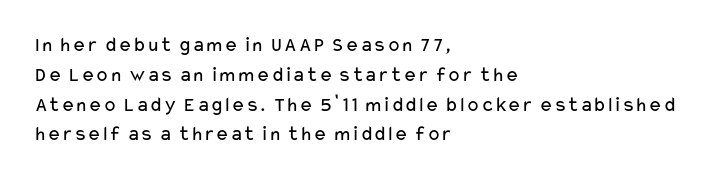
Quick note: interline space is typical. Nothing unusual about the tracking: characters are spaced as the font intends. Unmarked baselines from the first word to the last. No italicization has been applied; the sample stays upright.
